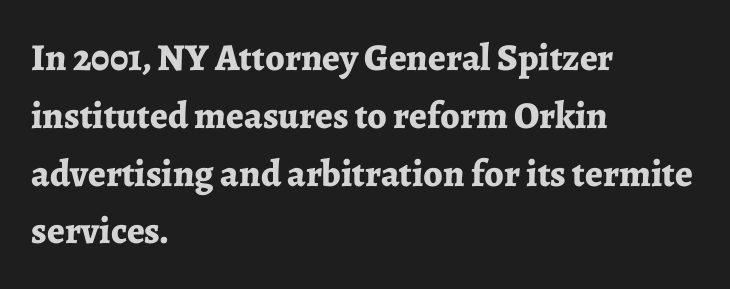
The image shows 38 px bold serif type, upright; set left-aligned, normal line spacing (1.52x), normal letter spacing, not underlined; low stroke contrast and a medium x-height.
